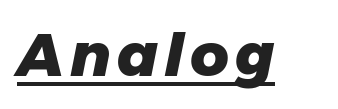
Q: Is the text bold? A: Yes.
Q: Is the text italic (slanted)? A: Yes, it leans right by about 11 degrees.
Q: Is the text underlined? A: Yes.
Q: Width (condensed, normal, or wide)? A: Normal.
Q: Stroke contrast? A: Low.
Q: x-height? A: Medium.
Q: Monospaced? A: No.
